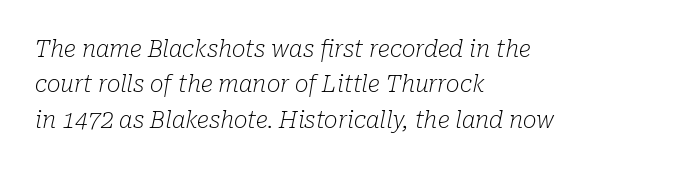
The whole block is typeset with a tilt. The space beneath each line is pristine and unruled. What stands out about the letter spacing? Nothing — it is the standard amount. This rendering uses left alignment, leaving the right contour irregular. Heaviness? Minimal to ordinary, like unemphasized prose. Normally led — the rows are evenly, conventionally spaced.
